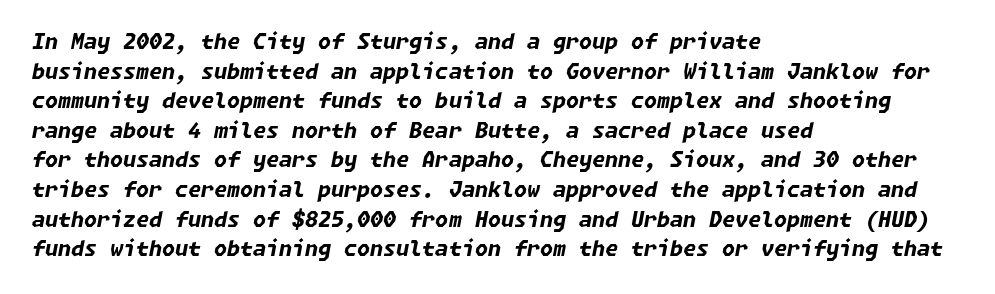
Students, note that the glyphs here touch the page at normal intervals. The foot of each line stays bare and open. The font is running at its bold setting. The vertical gap from one line to the next is medium. Reading down the block, your eye returns to a fixed left position each line. Compared with ordinary roman type, these characters are visibly tilted.
